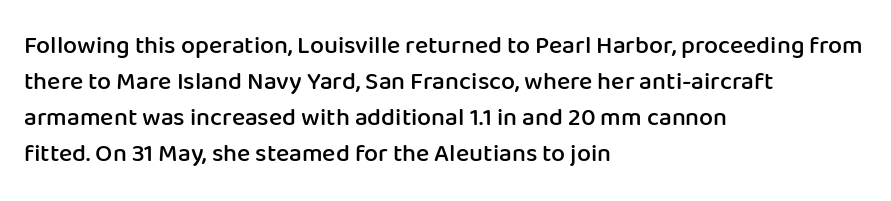
Q: Is the text bold? A: Semi-bold.
Q: Is the text italic (slanted)? A: No, it is upright.
Q: Is the text underlined? A: No.
Q: How is the paragraph aligned? A: Left-aligned.
Q: Is the spacing between letters normal or unusually wide? A: Normal.
Q: Is the spacing between lines tight, normal or loose? A: Normal.
